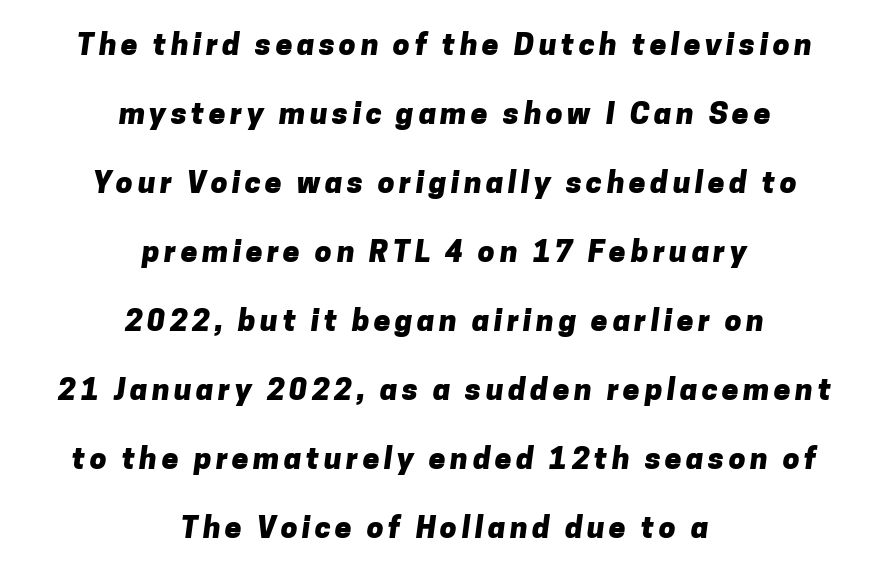
{"serif": "no", "bold": "yes", "weight": "heavy", "width": "normal", "stroke_contrast": "low", "x_height": "medium", "monospaced": "no", "underline": "no", "align": "center", "line_spacing": "loose", "line_spacing_ratio": 2.3, "glyph_px": 30}
